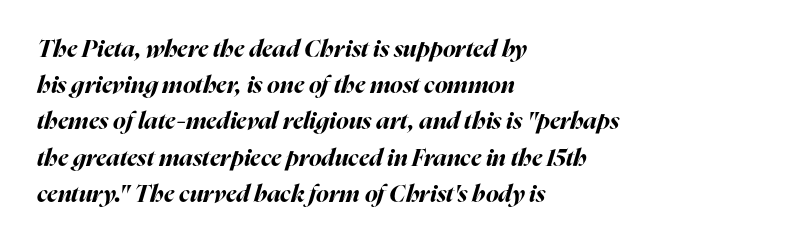
{"italic": "yes", "lean": "right", "slant_degrees": 16, "bold": "yes", "underline": "no", "align": "left", "line_spacing": "normal", "line_spacing_ratio": 1.51, "letter_spacing": "normal", "letter_spacing_em": 0.0, "glyph_px": 24}
